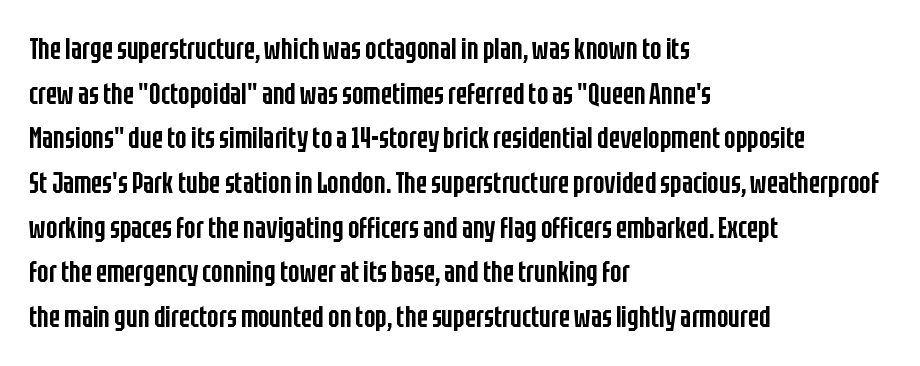
{"serif": "no", "italic": "no", "bold": "semi", "weight": "semibold", "width": "condensed", "stroke_contrast": "low", "x_height": "large", "monospaced": "no", "underline": "no", "align": "left", "line_spacing": "normal", "line_spacing_ratio": 1.49, "letter_spacing": "normal", "letter_spacing_em": 0.0, "glyph_px": 30}
